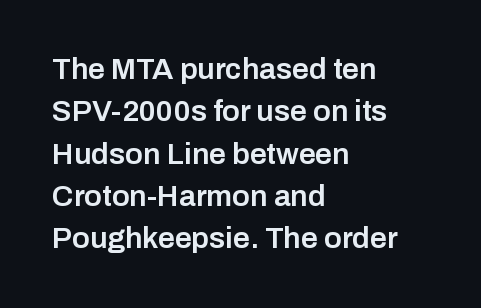
{"serif": "no", "italic": "no", "bold": "semi", "weight": "semibold", "width": "normal", "stroke_contrast": "low", "x_height": "medium", "monospaced": "no", "underline": "no", "align": "left", "line_spacing": "normal", "line_spacing_ratio": 1.41, "letter_spacing": "normal", "letter_spacing_em": 0.0, "glyph_px": 30}
